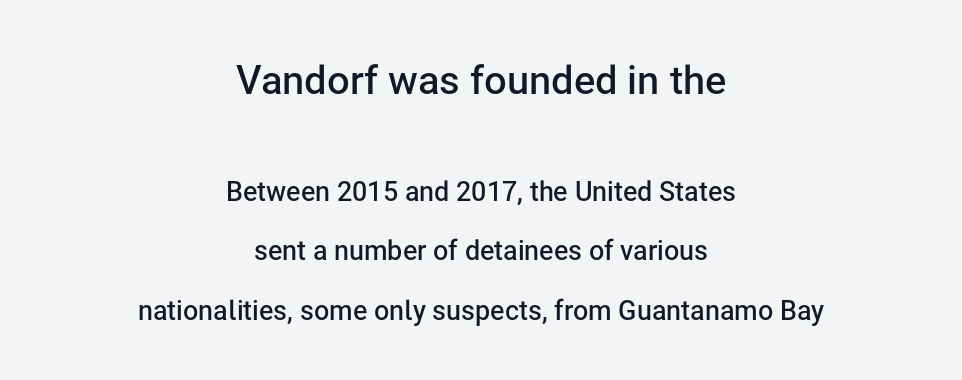
The image shows 40 px semibold sans-serif type, upright; set centered, loose line spacing (2.2x), normal letter spacing, not underlined; the first (top) block is 1.48x larger; low stroke contrast and a medium x-height.
